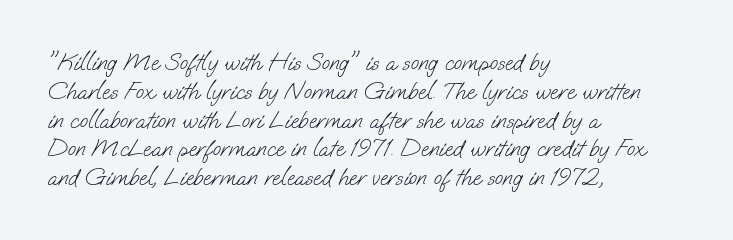
Q: Is the text bold? A: No.
Q: Is the text underlined? A: No.
Q: How is the paragraph aligned? A: Left-aligned.
Q: Is the spacing between letters normal or unusually wide? A: Normal.
